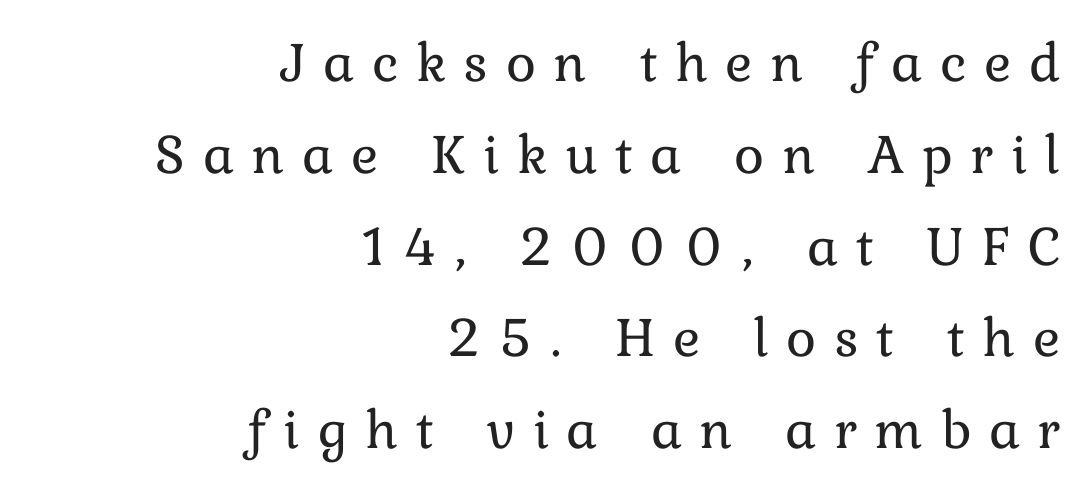
The lines sit at an ordinary, default distance from one another. Weight: in the light-to-regular range. Every character sits straight up, as roman type does. Clear beneath every line of the passage. The paragraph has a hard right edge and a soft left edge.
